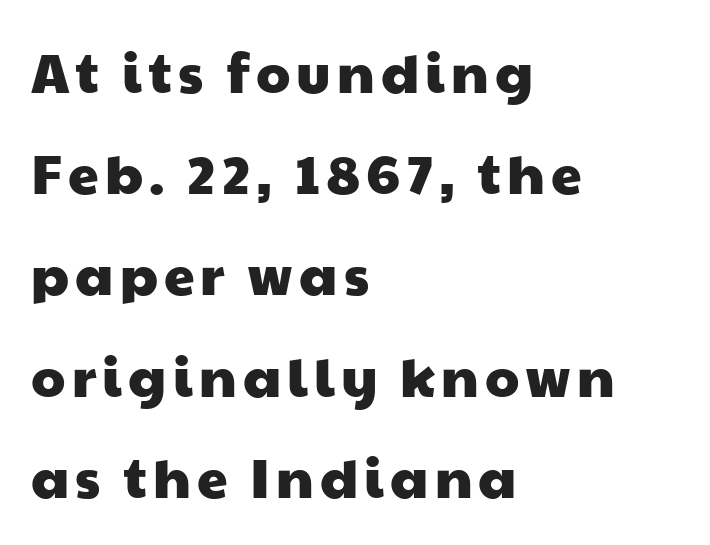
The image shows 55 px wide sans-serif type; set left-aligned, line spacing 1.84x, not underlined; low stroke contrast and a medium x-height.
